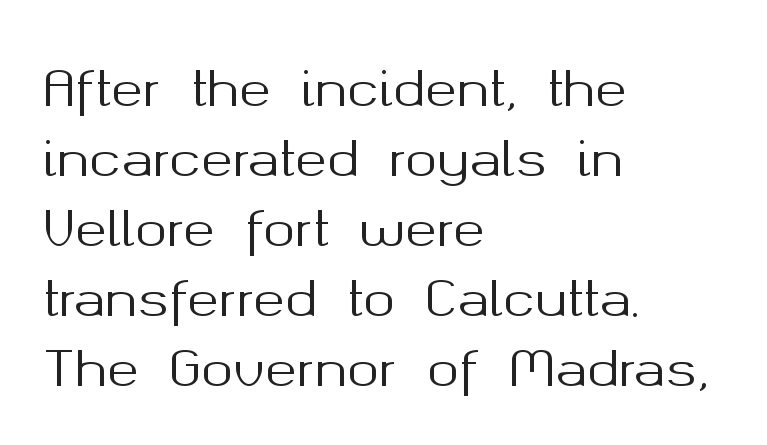
The image shows 48 px sans-serif type, upright; set left-aligned, normal line spacing (1.46x), normal letter spacing, not underlined; medium stroke contrast and a medium x-height.
